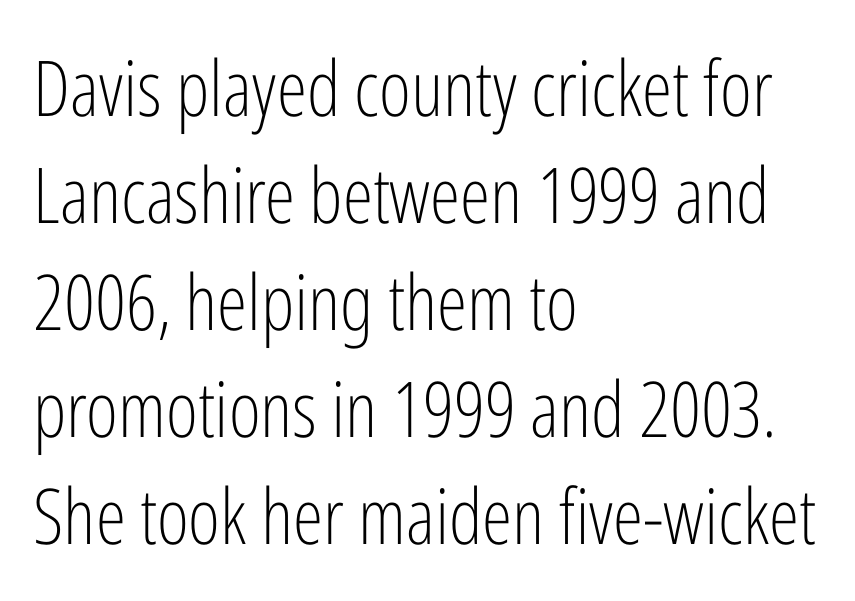
The text block is weighted toward the left margin, trailing off unevenly rightward. Ordinary non-slanted type is in use. Does the type have serifs? No, each stem ends abruptly. Weight: not bold — regular or lighter. A typesetter would call this zero additional tracking.
